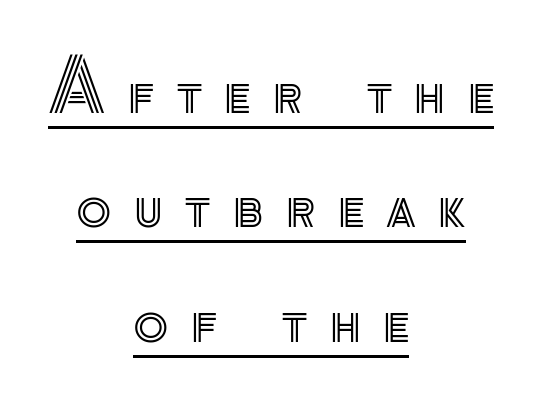
Q: Is the text italic (slanted)? A: No, it is upright.
Q: Is the text underlined? A: Yes.
Q: How is the paragraph aligned? A: Centered.
Q: Is the spacing between letters normal or unusually wide? A: Unusually wide.
Q: Is the spacing between lines tight, normal or loose? A: Normal.
Q: Width (condensed, normal, or wide)? A: Normal.
Q: x-height? A: Small.
Q: Monospaced? A: No.
